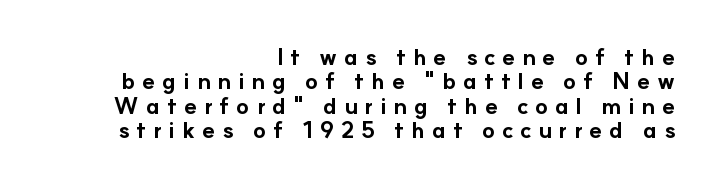
Q: Is the text bold? A: Yes.
Q: Is the text italic (slanted)? A: No, it is upright.
Q: Is the text underlined? A: No.
Q: How is the paragraph aligned? A: Right-aligned.
Q: Is the spacing between letters normal or unusually wide? A: Unusually wide.
Q: Is the spacing between lines tight, normal or loose? A: Tight.
